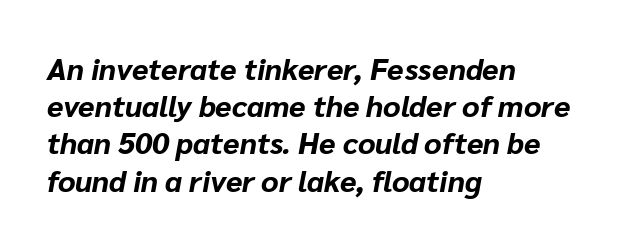
The image shows 30 px bold type, italic (leaning right); set left-aligned, line spacing 1.24x, normal letter spacing, not underlined; low stroke contrast and a medium x-height.
